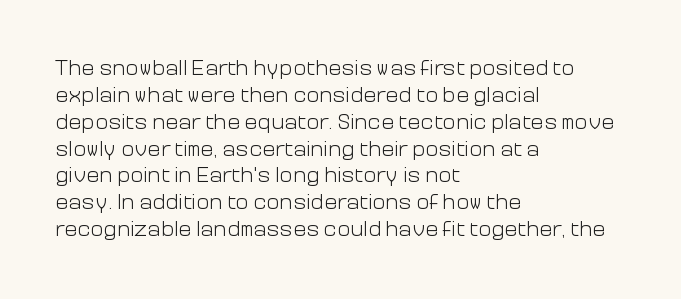
{"italic": "no", "bold": "no", "underline": "no", "align": "left", "line_spacing_ratio": 1.22, "letter_spacing": "normal", "letter_spacing_em": 0.0, "glyph_px": 22}
